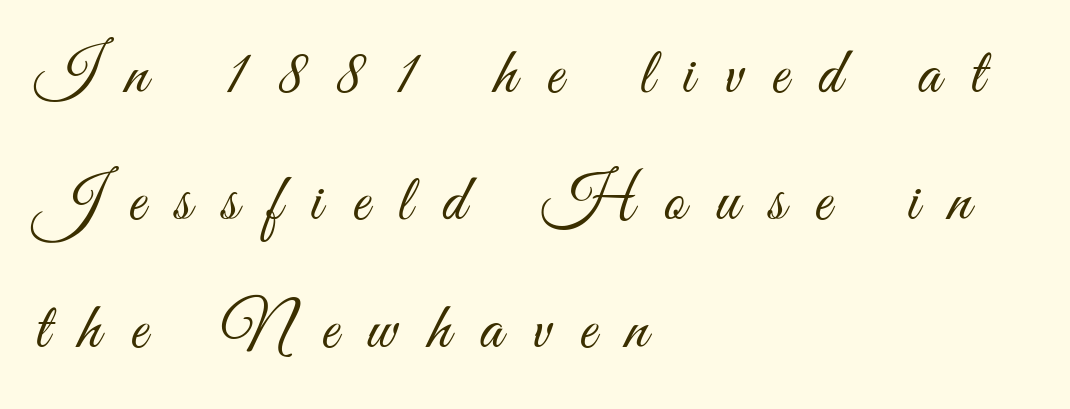
Q: Is the text bold? A: No.
Q: Is the text italic (slanted)? A: Yes.
Q: Is the typeface a serif or a sans-serif typeface? A: Sans-serif.
Q: Is the text underlined? A: No.
Q: How is the paragraph aligned? A: Left-aligned.
Q: Is the spacing between letters normal or unusually wide? A: Unusually wide.
Q: Is the spacing between lines tight, normal or loose? A: Loose.
Q: Width (condensed, normal, or wide)? A: Condensed.
Q: Stroke contrast? A: Medium.
Q: x-height? A: Small.
Q: Monospaced? A: No.
